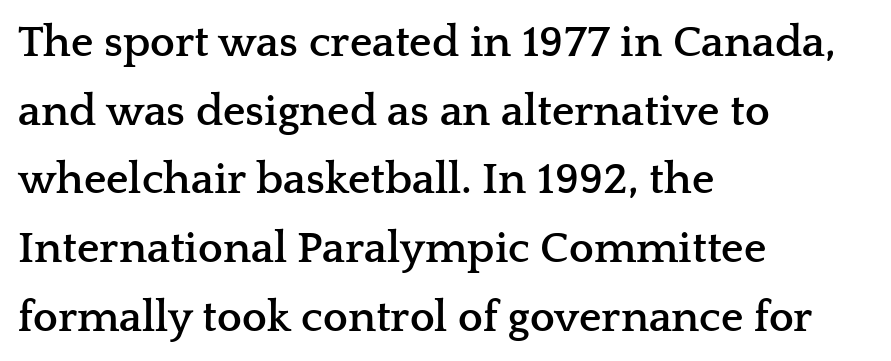
{"serif": "yes", "italic": "no", "bold": "yes", "weight": "semibold", "width": "wide", "stroke_contrast": "low", "x_height": "medium", "monospaced": "no", "underline": "no", "align": "left", "line_spacing": "normal", "line_spacing_ratio": 1.56, "letter_spacing": "normal", "letter_spacing_em": 0.0, "glyph_px": 44}
